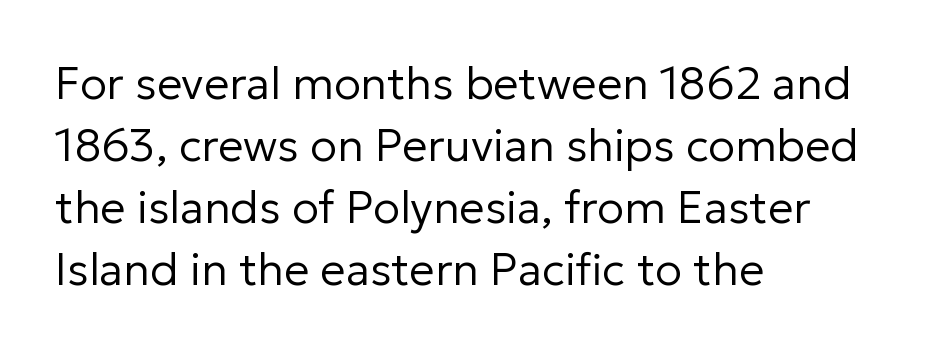
The image shows 45 px regular-weight sans-serif type, upright; set left-aligned, normal line spacing (1.38x), normal letter spacing, not underlined; low stroke contrast and a medium x-height.
